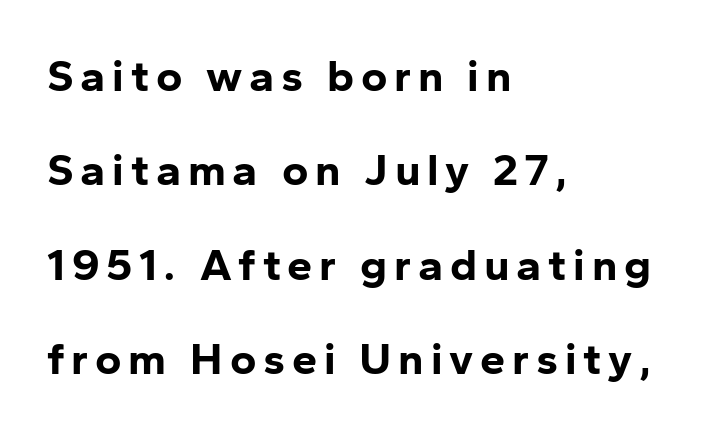
Q: Is the text bold? A: Yes.
Q: Is the text italic (slanted)? A: No, it is upright.
Q: Is the typeface a serif or a sans-serif typeface? A: Sans-serif.
Q: Is the text underlined? A: No.
Q: How is the paragraph aligned? A: Left-aligned.
Q: Is the spacing between lines tight, normal or loose? A: Loose.
Q: Width (condensed, normal, or wide)? A: Normal.
Q: Stroke contrast? A: Low.
Q: x-height? A: Medium.
Q: Monospaced? A: No.
